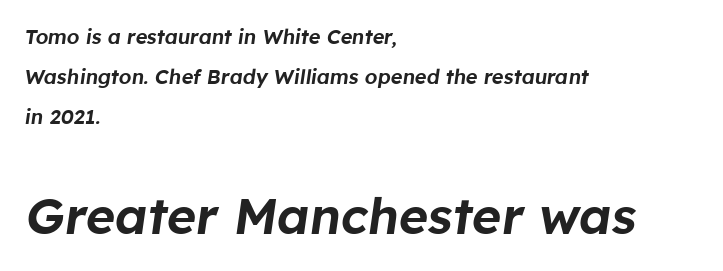
The image shows 50 px text type, italic (leaning right); set left-aligned, loose line spacing (2.0x), normal letter spacing, not underlined; the second (bottom) block is 2.5x larger; low stroke contrast and a medium x-height.
